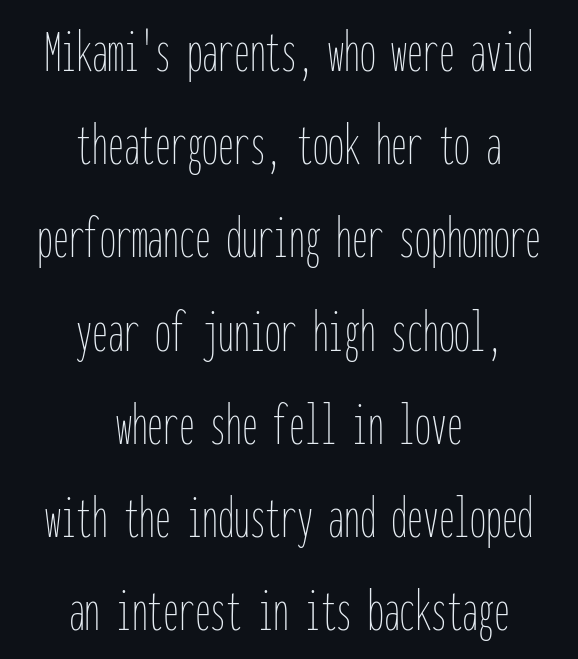
{"italic": "no", "bold": "no", "weight": "thin", "width": "condensed", "stroke_contrast": "low", "x_height": "medium", "monospaced": "yes", "underline": "no", "align": "center", "line_spacing": "normal", "line_spacing_ratio": 1.48, "letter_spacing": "normal", "letter_spacing_em": 0.0, "glyph_px": 63}
